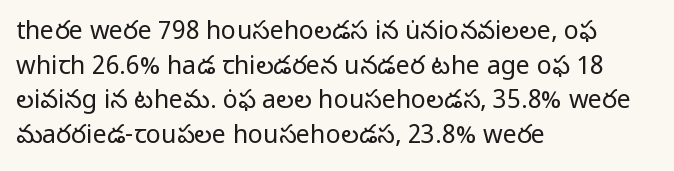
{"italic": "no", "bold": "no", "underline": "no", "align": "left", "line_spacing": "normal", "line_spacing_ratio": 1.39, "letter_spacing": "normal", "letter_spacing_em": 0.0, "glyph_px": 25}
